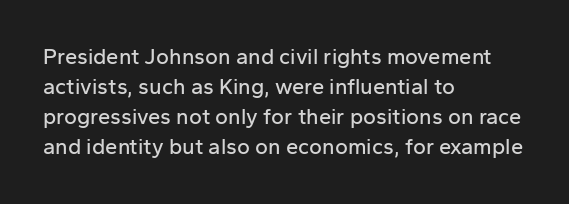
The lettering stays uniformly vertical, giving the passage a roman look. The text block is weighted toward the left margin, trailing off unevenly rightward. A typesetter would call this zero additional tracking. Evenly set lines give the paragraph a standard silhouette.
